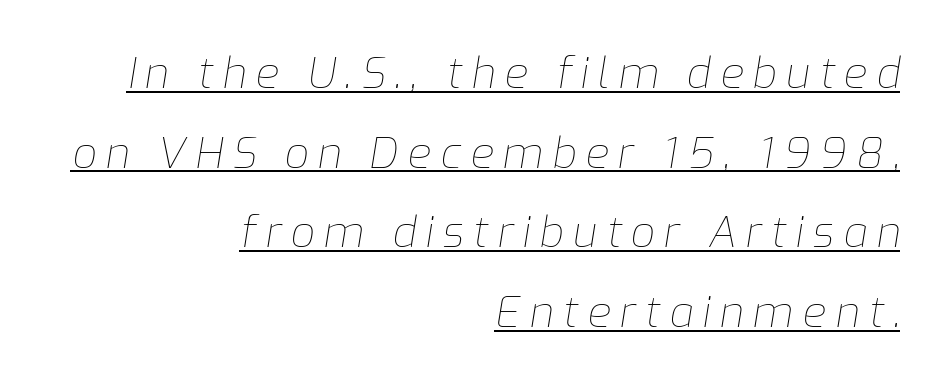
On a weight scale, this lands at 450 or below. Notice how a bar underscores the lettering throughout. Teacher's note: observe the even right margin — that is flush-right alignment. Each letter keeps its own natural width here, so spacing adapts to shape.
